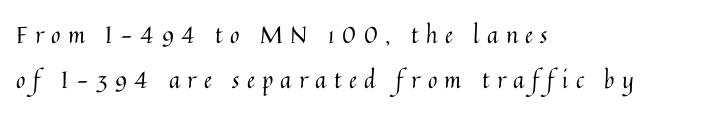
Q: Is the text bold? A: No.
Q: Is the text underlined? A: No.
Q: How is the paragraph aligned? A: Left-aligned.
Q: Is the spacing between letters normal or unusually wide? A: Unusually wide.
Q: Is the spacing between lines tight, normal or loose? A: Loose.
